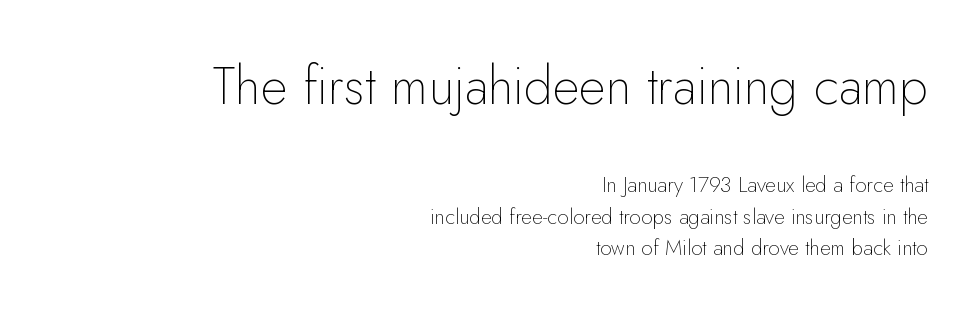
Q: Is the text bold? A: No.
Q: Is the text italic (slanted)? A: No, it is upright.
Q: Is the typeface a serif or a sans-serif typeface? A: Sans-serif.
Q: Is the text underlined? A: No.
Q: How is the paragraph aligned? A: Right-aligned.
Q: Is the spacing between letters normal or unusually wide? A: Normal.
Q: Is the spacing between lines tight, normal or loose? A: Normal.
Q: Which block of text is set in a larger size, the first (top) or the second (bottom)? A: The first (top) one.
Q: Width (condensed, normal, or wide)? A: Normal.
Q: Stroke contrast? A: Low.
Q: x-height? A: Small.
Q: Monospaced? A: No.
